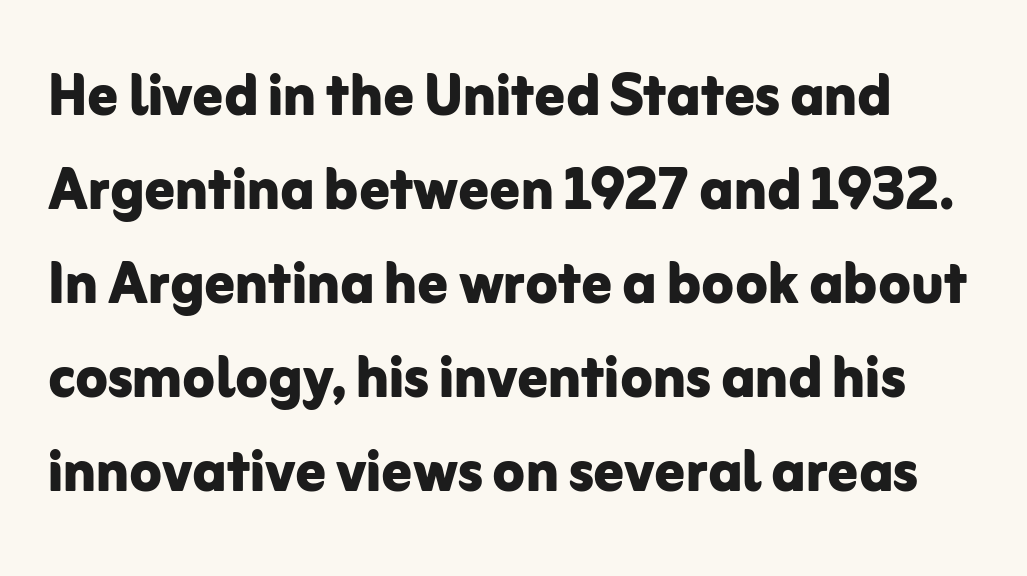
The image shows 74 px bold sans-serif type, upright; set normal line spacing (1.27x), normal letter spacing, not underlined; low stroke contrast and a medium x-height.
